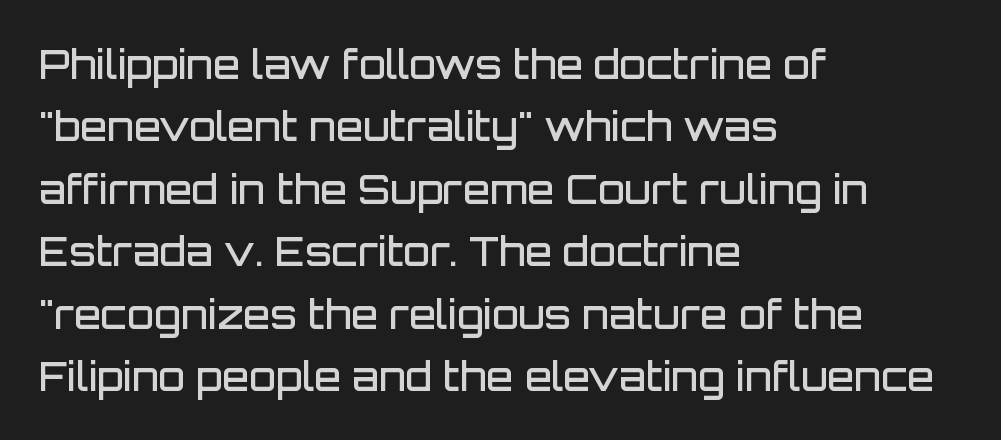
Do the characters align in a grid? No, the font is proportional. Quick note: not italic, upright. Typographically, this falls in the sans-serif category. Underline: absent. There is no visible air inserted between adjacent glyphs.
